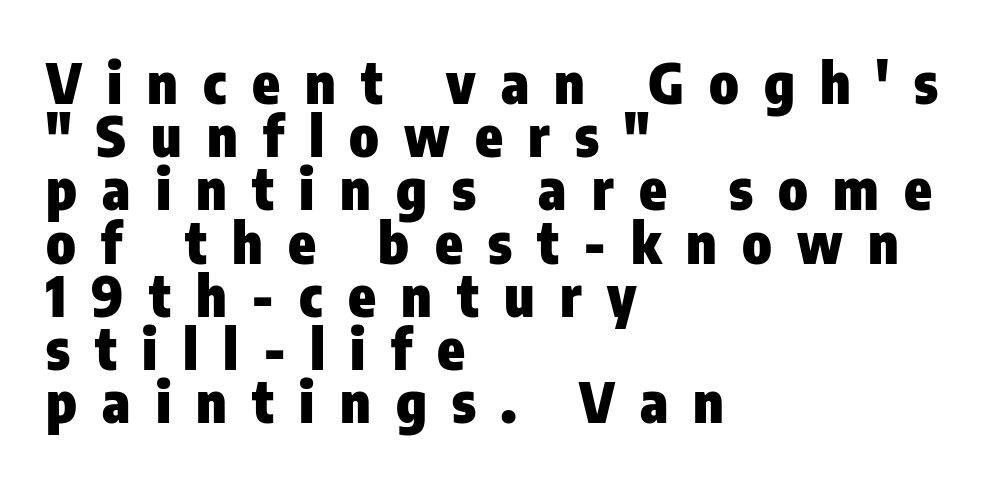
{"serif": "no", "italic": "no", "bold": "yes", "weight": "heavy", "width": "condensed", "stroke_contrast": "low", "x_height": "medium", "monospaced": "no", "underline": "no", "align": "left", "line_spacing": "tight", "line_spacing_ratio": 0.95, "letter_spacing": "wide", "letter_spacing_em": 0.45, "glyph_px": 56}
